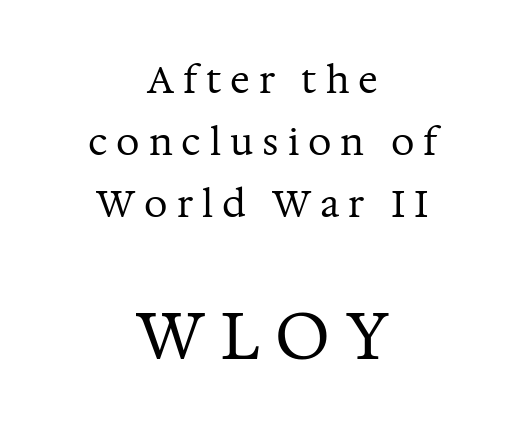
Q: Is the text bold? A: No.
Q: Is the text italic (slanted)? A: No, it is upright.
Q: Is the typeface a serif or a sans-serif typeface? A: Serif.
Q: Is the text underlined? A: No.
Q: How is the paragraph aligned? A: Centered.
Q: Is the spacing between letters normal or unusually wide? A: Unusually wide.
Q: Is the spacing between lines tight, normal or loose? A: Normal.
Q: Which block of text is set in a larger size, the first (top) or the second (bottom)? A: The second (bottom) one.
Q: Width (condensed, normal, or wide)? A: Normal.
Q: Stroke contrast? A: Medium.
Q: x-height? A: Medium.
Q: Monospaced? A: No.
